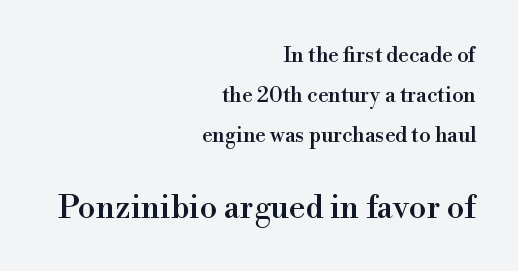
The emphasis by scale lands on block number two, below. Ordinary non-slanted type is in use. The paragraph has a hard right edge and a soft left edge. The rendering uses natural spacing where letterforms have individual widths.
